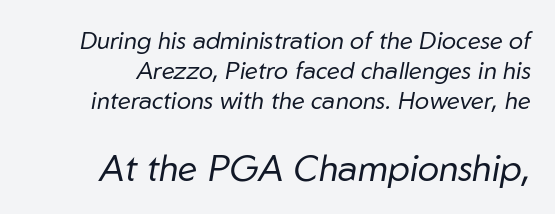
The image shows 36 px regular-weight type, italic (leaning right); set right-aligned, normal line spacing (1.26x), normal letter spacing, not underlined; the second (bottom) block is 1.5x larger; low stroke contrast and a medium x-height.
